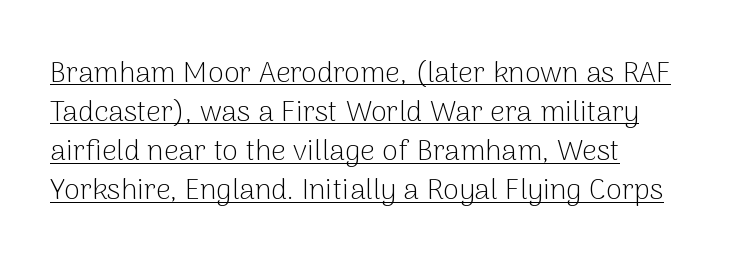
{"serif": "no", "italic": "no", "bold": "no", "weight": "light", "width": "normal", "stroke_contrast": "low", "x_height": "medium", "monospaced": "no", "underline": "yes", "align": "left", "line_spacing": "normal", "line_spacing_ratio": 1.35, "letter_spacing": "normal", "letter_spacing_em": 0.0, "glyph_px": 29}
